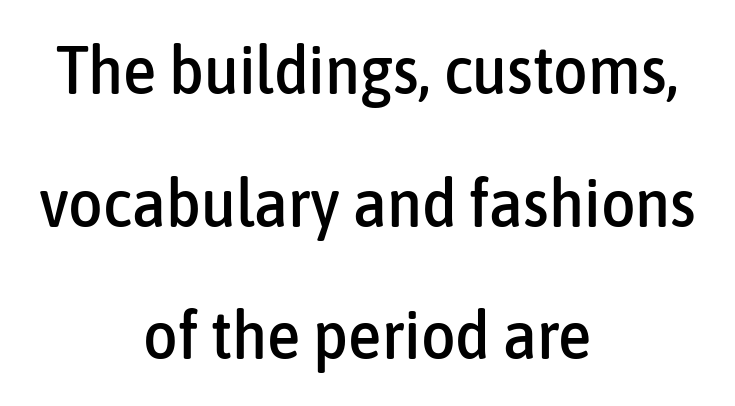
Character widths vary here, with narrow letters taking less room than wide ones. Nope, no serifs anywhere on these letters. The face used here is rendered with its standard letterfit. The rag falls on both sides of this text block equally.
